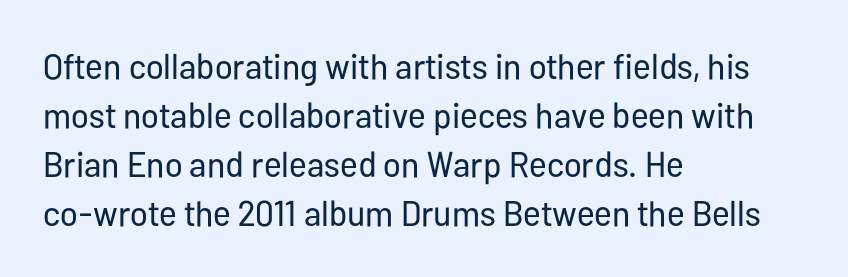
The image shows 36 px regular-weight, condensed sans-serif type, upright; set left-aligned, normal line spacing (1.36x), normal letter spacing, not underlined; low stroke contrast and a medium x-height.
